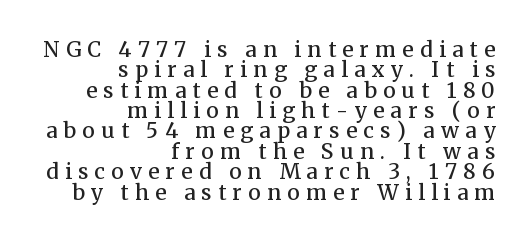
The image shows 21 px text type, upright; set right-aligned, tight line spacing (0.97x), unusually wide letter spacing (+0.3 em), not underlined.
